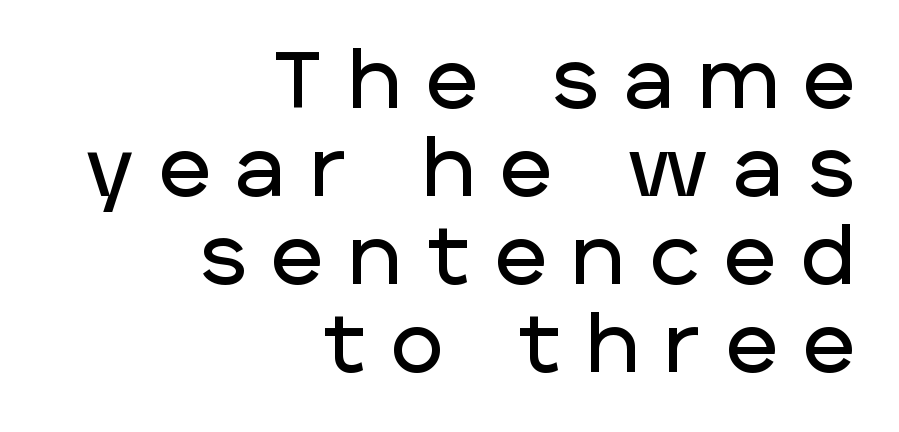
The letters are spread apart with noticeably loose tracking. Each new line begins almost immediately beneath the previous one. The ragged edge is on the left, which tells us the setting is flush right. Posture: vertical.
